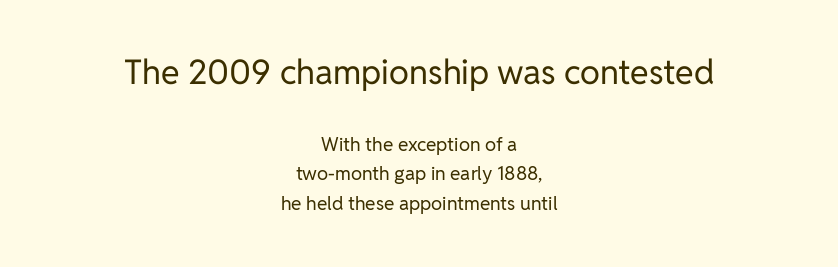
Note the varied advance widths — an 'i' is clearly narrower than an 'm'. A quiet, ordinary-to-light weight characterises the typeface. Nobody touched the tracking dial on this one. The strip under each line holds only bare page. The lines are quadded center.
